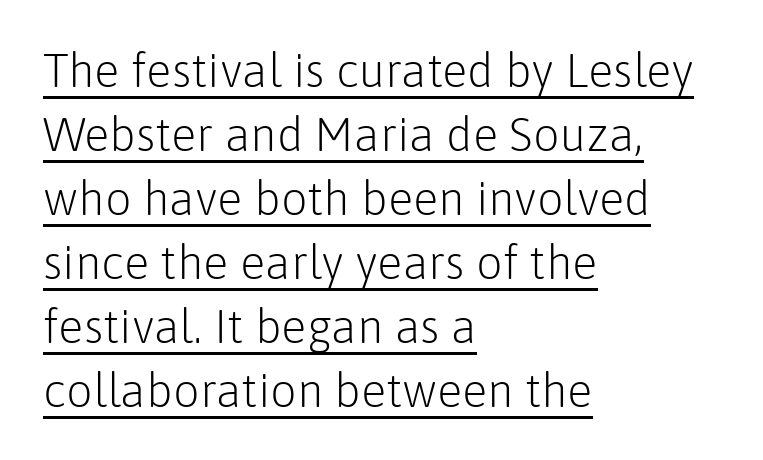
{"serif": "no", "italic": "no", "bold": "no", "weight": "light", "width": "normal", "stroke_contrast": "low", "x_height": "medium", "monospaced": "no", "underline": "yes", "align": "left", "line_spacing": "normal", "line_spacing_ratio": 1.36, "letter_spacing": "normal", "letter_spacing_em": 0.0, "glyph_px": 47}
